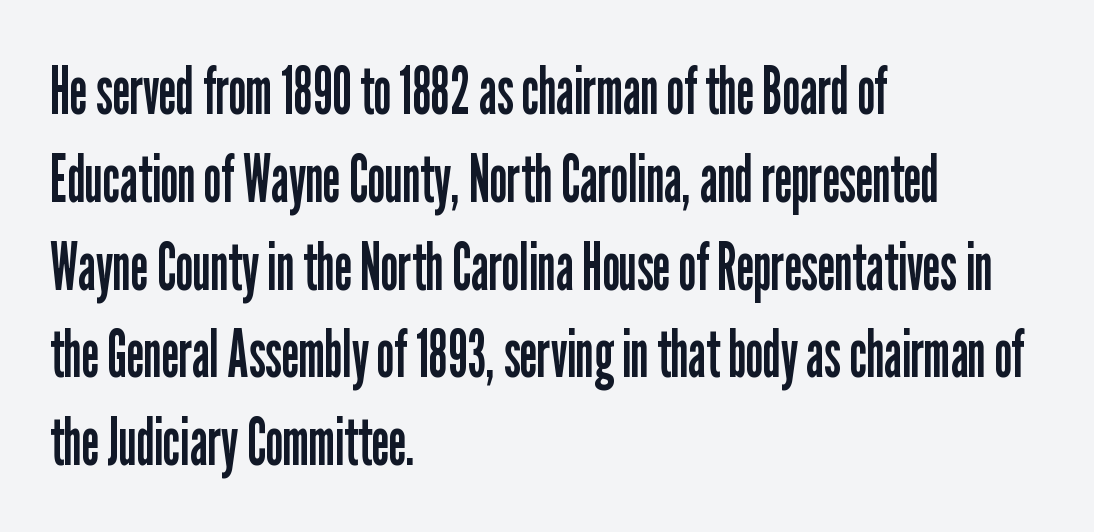
{"serif": "no", "italic": "no", "bold": "no", "weight": "regular", "width": "condensed", "stroke_contrast": "low", "x_height": "medium", "monospaced": "no", "underline": "no", "align": "left", "line_spacing": "normal", "line_spacing_ratio": 1.33, "letter_spacing": "normal", "letter_spacing_em": 0.0, "glyph_px": 66}
